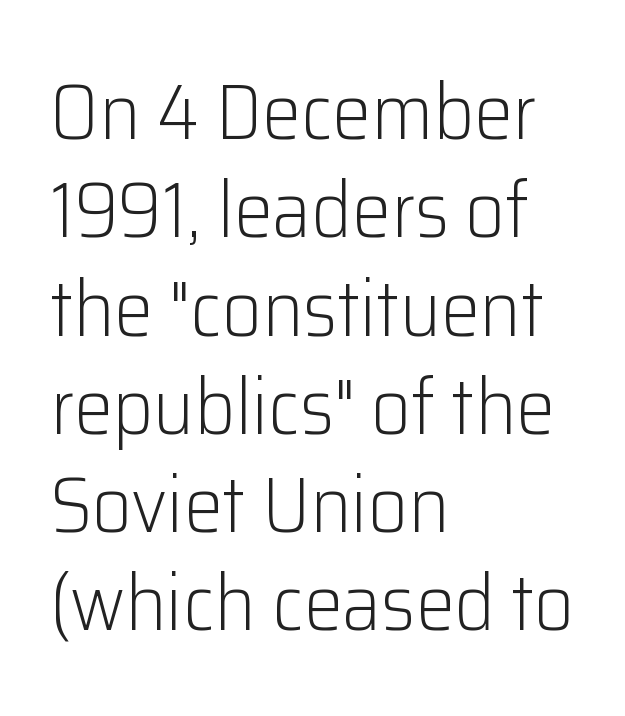
The image shows 78 px light sans-serif type, upright; set left-aligned, normal line spacing (1.26x), normal letter spacing, not underlined; low stroke contrast and a medium x-height.
